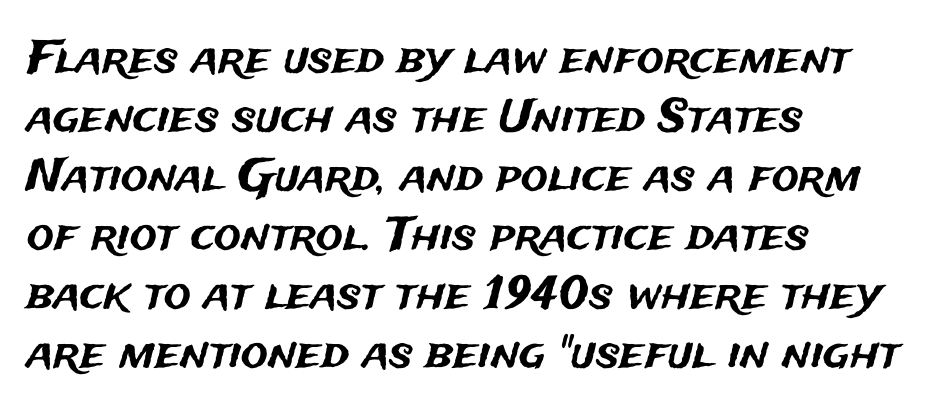
The image shows 45 px sans-serif type; set left-aligned, normal line spacing (1.31x), normal letter spacing, not underlined; medium stroke contrast and a medium x-height.
